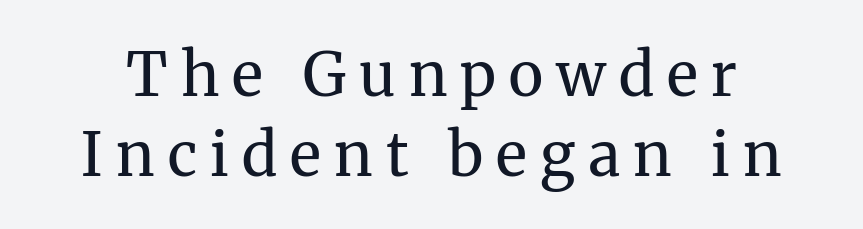
The image shows 60 px regular-weight serif type, upright; set normal line spacing (1.33x), unusually wide letter spacing (+0.22 em), not underlined; medium stroke contrast and a medium x-height.
